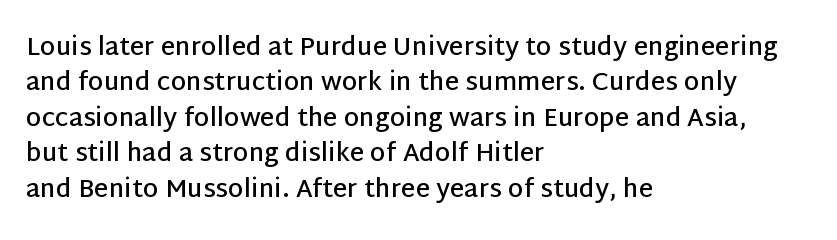
{"italic": "no", "bold": "semi", "underline": "no", "align": "left", "line_spacing": "normal", "line_spacing_ratio": 1.42, "letter_spacing": "normal", "letter_spacing_em": 0.0, "glyph_px": 25}
